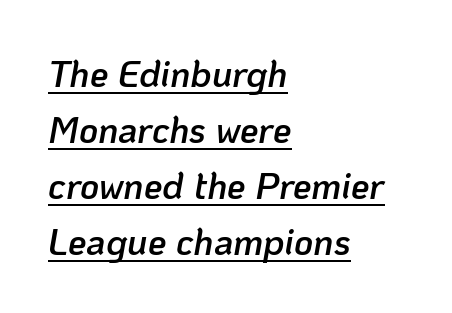
{"italic": "yes", "lean": "right", "slant_degrees": 10, "bold": "semi", "weight": "semibold", "width": "normal", "stroke_contrast": "low", "x_height": "medium", "monospaced": "no", "underline": "yes", "align": "left", "line_spacing": "normal", "line_spacing_ratio": 1.51, "letter_spacing": "normal", "letter_spacing_em": 0.0, "glyph_px": 37}
